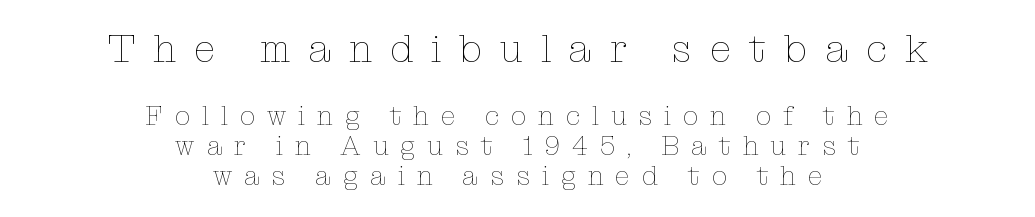
Q: Is the text bold? A: No.
Q: Is the text italic (slanted)? A: No, it is upright.
Q: Is the text underlined? A: No.
Q: How is the paragraph aligned? A: Centered.
Q: Is the spacing between letters normal or unusually wide? A: Unusually wide.
Q: Is the spacing between lines tight, normal or loose? A: Tight.
Q: Which block of text is set in a larger size, the first (top) or the second (bottom)? A: The first (top) one.
Q: Width (condensed, normal, or wide)? A: Normal.
Q: Stroke contrast? A: Low.
Q: x-height? A: Medium.
Q: Monospaced? A: No.
